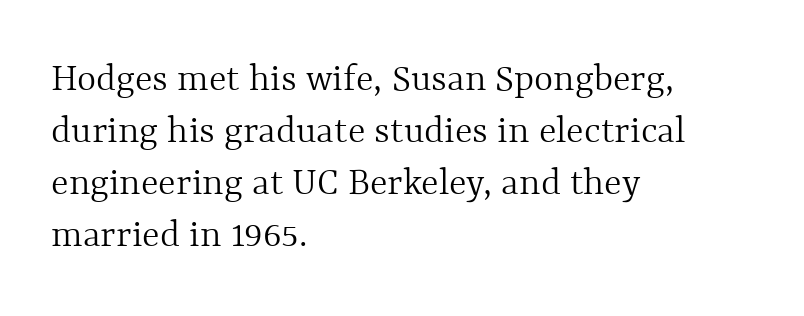
Has an underline been added? It has not. Posture: upright roman. These lines are set flush left with a ragged right edge. Here the designer chose a conventional face with non-uniform glyph widths.
